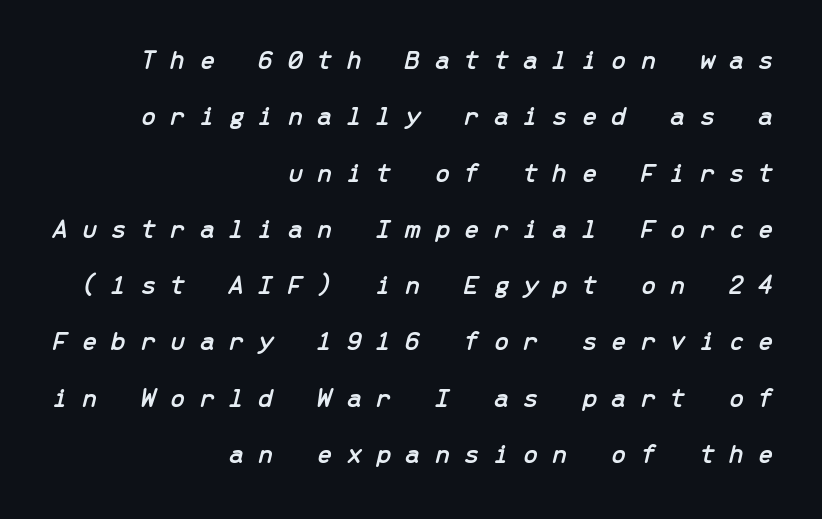
{"italic": "yes", "lean": "right", "slant_degrees": 13, "width": "normal", "stroke_contrast": "low", "x_height": "medium", "monospaced": "yes", "underline": "no", "align": "right", "line_spacing": "loose", "line_spacing_ratio": 2.01, "letter_spacing": "wide", "letter_spacing_em": 0.49, "glyph_px": 28}
